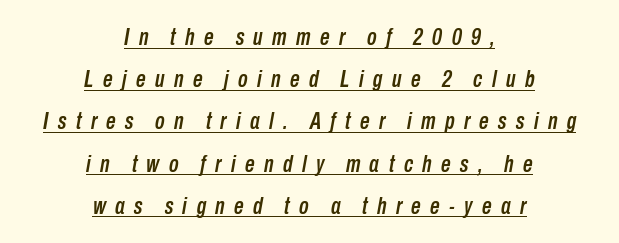
{"italic": "yes", "lean": "right", "slant_degrees": 10, "underline": "yes", "align": "center", "line_spacing_ratio": 1.76, "letter_spacing": "wide", "letter_spacing_em": 0.39, "glyph_px": 24}
